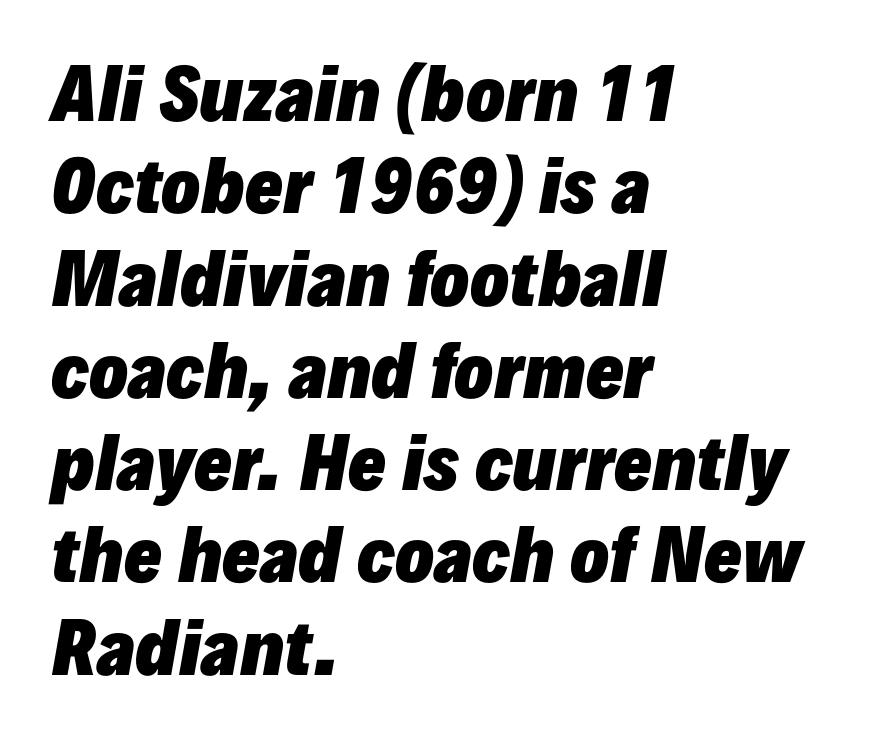
Q: Is the text bold? A: Yes.
Q: Is the text italic (slanted)? A: Yes, it leans right by about 10 degrees.
Q: Is the text underlined? A: No.
Q: How is the paragraph aligned? A: Left-aligned.
Q: Is the spacing between letters normal or unusually wide? A: Normal.
Q: Is the spacing between lines tight, normal or loose? A: Normal.
Q: Width (condensed, normal, or wide)? A: Normal.
Q: Stroke contrast? A: Low.
Q: x-height? A: Medium.
Q: Monospaced? A: No.
